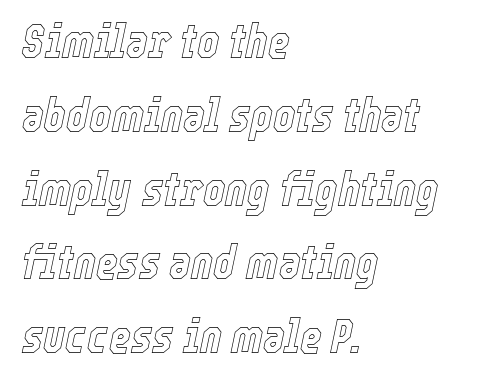
Q: Is the text italic (slanted)? A: Yes, it leans right by about 12 degrees.
Q: Is the text underlined? A: No.
Q: How is the paragraph aligned? A: Left-aligned.
Q: Is the spacing between letters normal or unusually wide? A: Normal.
Q: Is the spacing between lines tight, normal or loose? A: Normal.
Q: Width (condensed, normal, or wide)? A: Condensed.
Q: x-height? A: Medium.
Q: Monospaced? A: No.
